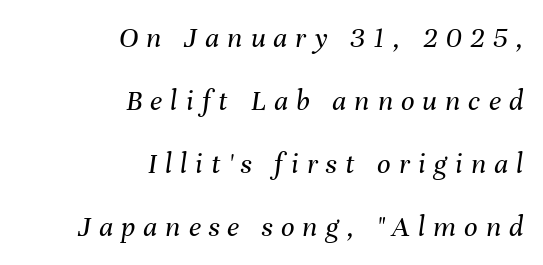
The image shows 30 px regular-weight type, italic (leaning right); set right-aligned, loose line spacing (2.1x), unusually wide letter spacing (+0.27 em), not underlined; medium stroke contrast and a medium x-height.
